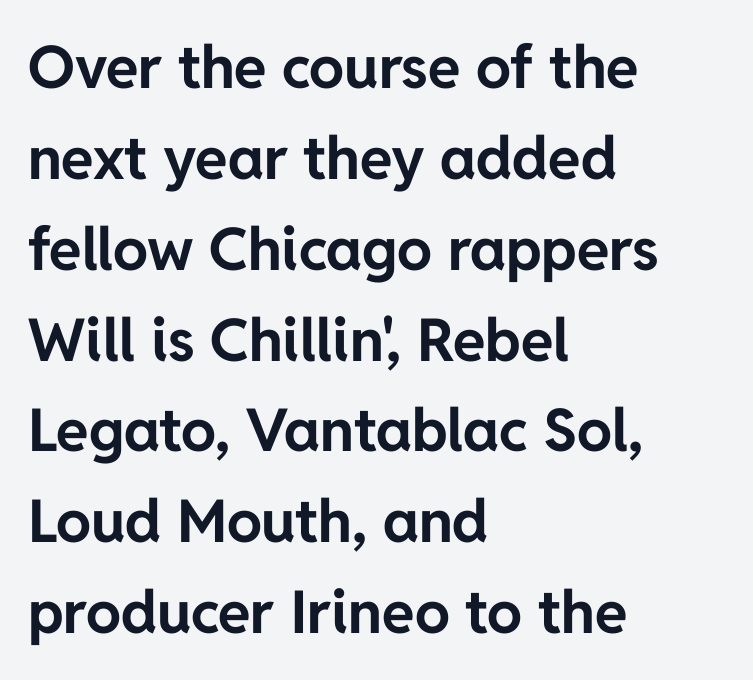
Q: Is the text bold? A: Yes.
Q: Is the text italic (slanted)? A: No, it is upright.
Q: Is the typeface a serif or a sans-serif typeface? A: Sans-serif.
Q: Is the text underlined? A: No.
Q: How is the paragraph aligned? A: Left-aligned.
Q: Is the spacing between letters normal or unusually wide? A: Normal.
Q: Is the spacing between lines tight, normal or loose? A: Normal.
Q: Width (condensed, normal, or wide)? A: Normal.
Q: Stroke contrast? A: Low.
Q: x-height? A: Medium.
Q: Monospaced? A: No.
